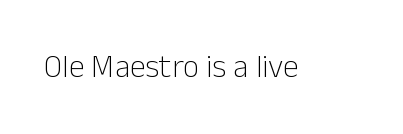
{"serif": "no", "italic": "no", "bold": "no", "weight": "light", "width": "normal", "stroke_contrast": "low", "x_height": "medium", "monospaced": "no", "underline": "no", "letter_spacing": "normal", "letter_spacing_em": 0.0, "glyph_px": 32}
